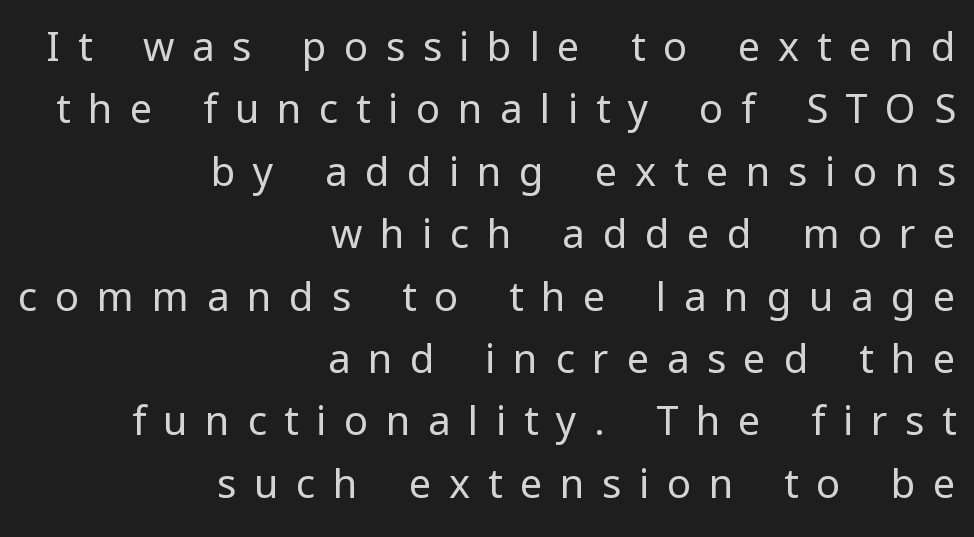
The image shows 40 px regular-weight sans-serif type, upright; set right-aligned, normal line spacing (1.56x), unusually wide letter spacing (+0.44 em), not underlined; low stroke contrast and a medium x-height.
